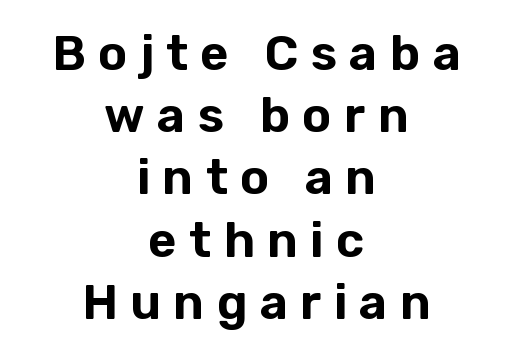
Bare-footed words on every line. Between one letter and the next there's a generous, obvious gap. Classification — sans serif. Unlike italic type, these characters show no tilt at all. Both edges are ragged and mirror each other, which tells us the setting is centered. The designer left line spacing at the default.
